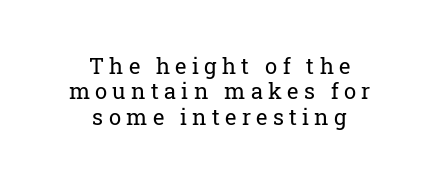
{"italic": "no", "bold": "no", "underline": "no", "align": "center", "line_spacing": "tight", "line_spacing_ratio": 1.15, "letter_spacing": "wide", "letter_spacing_em": 0.24, "glyph_px": 22}
